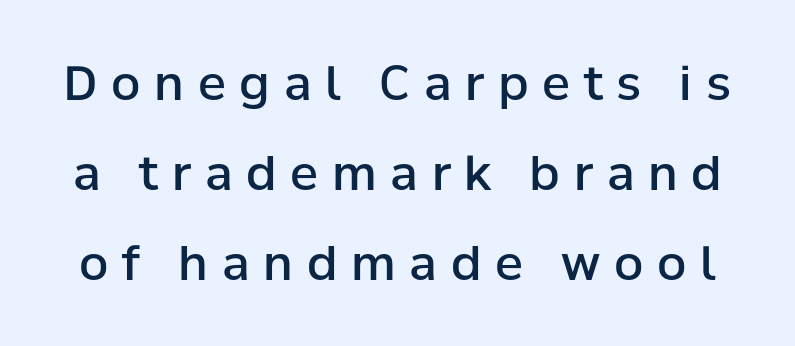
{"serif": "no", "italic": "no", "bold": "semi", "weight": "semibold", "width": "normal", "stroke_contrast": "low", "x_height": "medium", "monospaced": "no", "underline": "no", "line_spacing": "loose", "line_spacing_ratio": 1.91, "letter_spacing": "wide", "letter_spacing_em": 0.29, "glyph_px": 47}
